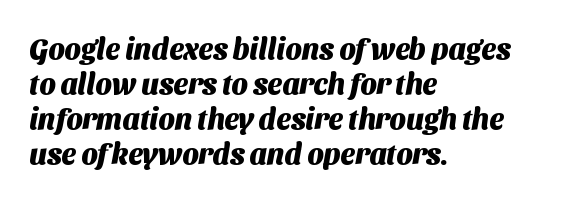
The image shows 29 px heavy sans-serif type; set left-aligned, line spacing 1.21x, normal letter spacing, not underlined; medium stroke contrast and a medium x-height.
